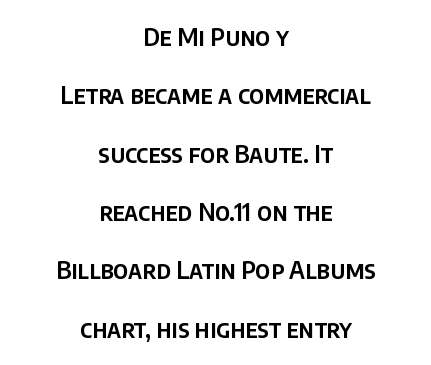
The image shows 24 px text type, upright; set centered, loose line spacing (2.43x), normal letter spacing, not underlined.
